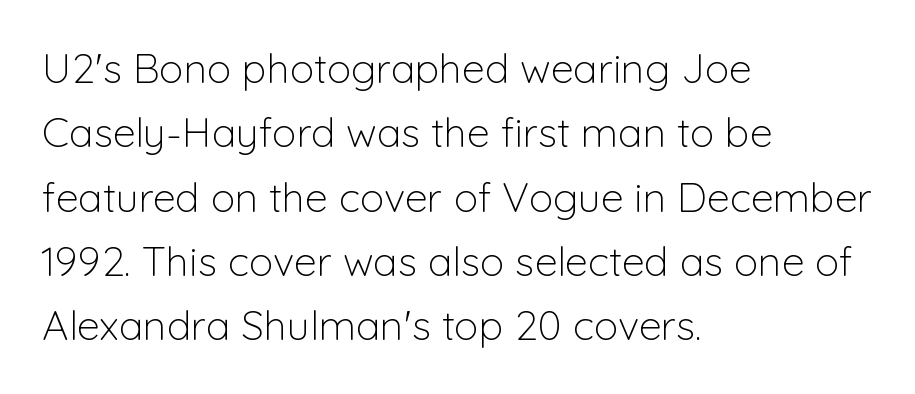
The image shows 41 px light sans-serif type, upright; set left-aligned, normal line spacing (1.57x), normal letter spacing, not underlined; low stroke contrast and a medium x-height.
